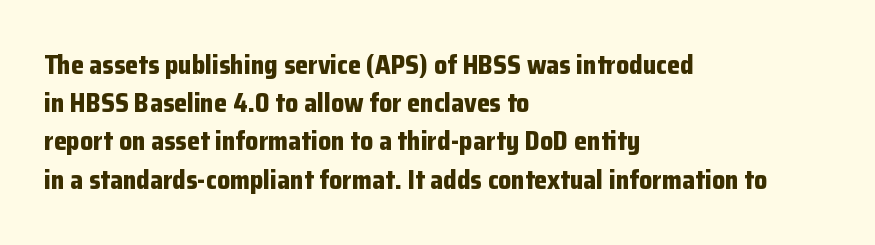
The image shows 26 px bold type, upright; set left-aligned, normal line spacing (1.47x), normal letter spacing, not underlined.
